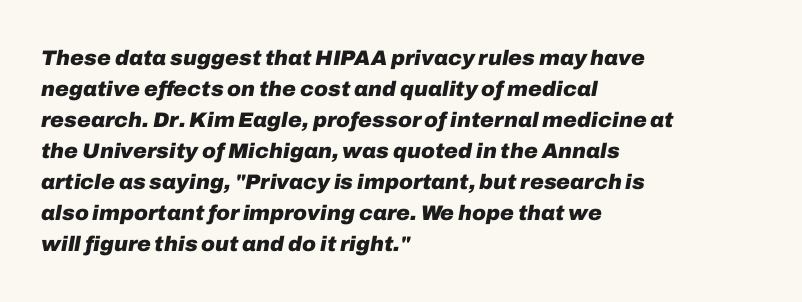
Q: Is the text bold? A: Yes.
Q: Is the text italic (slanted)? A: Yes, it leans right by about 10 degrees.
Q: Is the text underlined? A: No.
Q: How is the paragraph aligned? A: Left-aligned.
Q: Is the spacing between letters normal or unusually wide? A: Normal.
Q: Is the spacing between lines tight, normal or loose? A: Normal.
